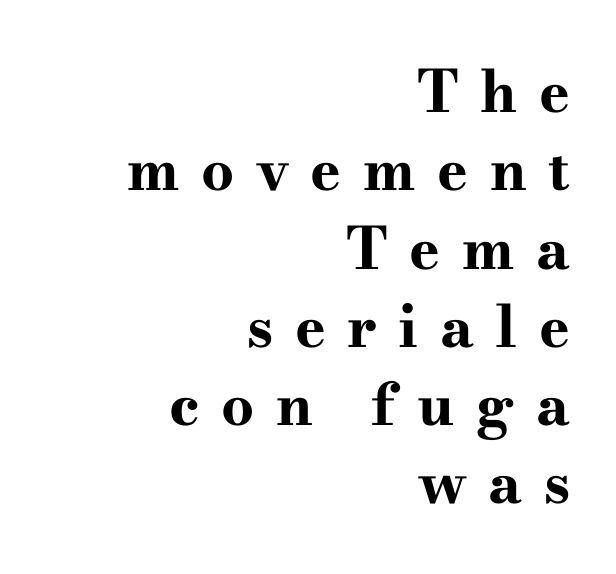
{"serif": "yes", "italic": "no", "bold": "yes", "weight": "bold", "width": "wide", "stroke_contrast": "high", "x_height": "small", "monospaced": "no", "underline": "no", "align": "right", "line_spacing": "normal", "line_spacing_ratio": 1.35, "letter_spacing": "wide", "letter_spacing_em": 0.37, "glyph_px": 58}
